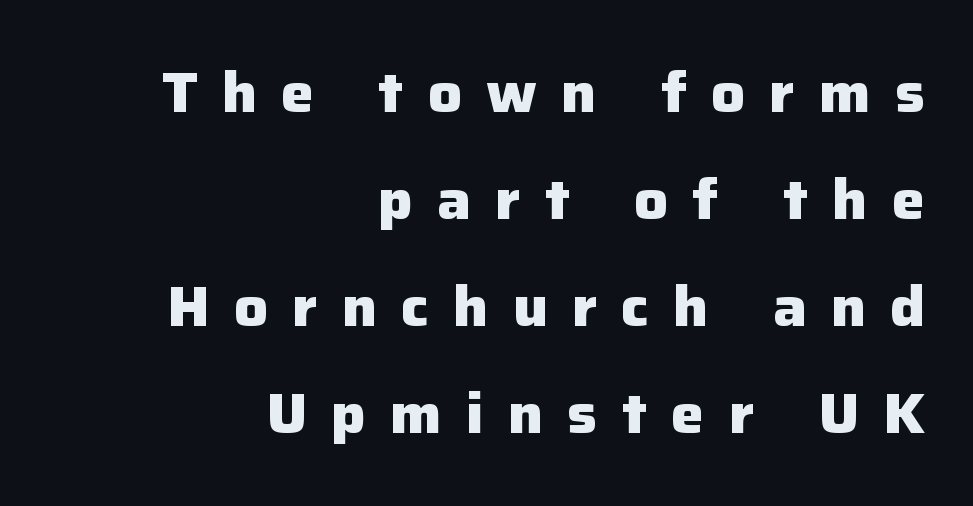
The block of text is sparse from top to bottom, with ample space between rows. The paragraph has a hard right edge and a soft left edge. Varying glyph widths throughout — classic text-font behaviour. Observe the wide spacing: letters keep a clear distance from each other. The characters display no serif detailing; their extremities are plain.
